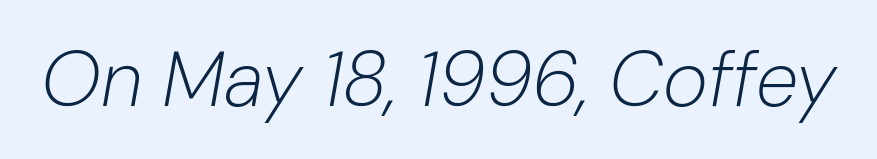
{"italic": "yes", "lean": "right", "slant_degrees": 10, "bold": "no", "weight": "light", "width": "normal", "stroke_contrast": "low", "x_height": "medium", "monospaced": "no", "underline": "no", "letter_spacing": "normal", "letter_spacing_em": 0.0, "glyph_px": 77}
